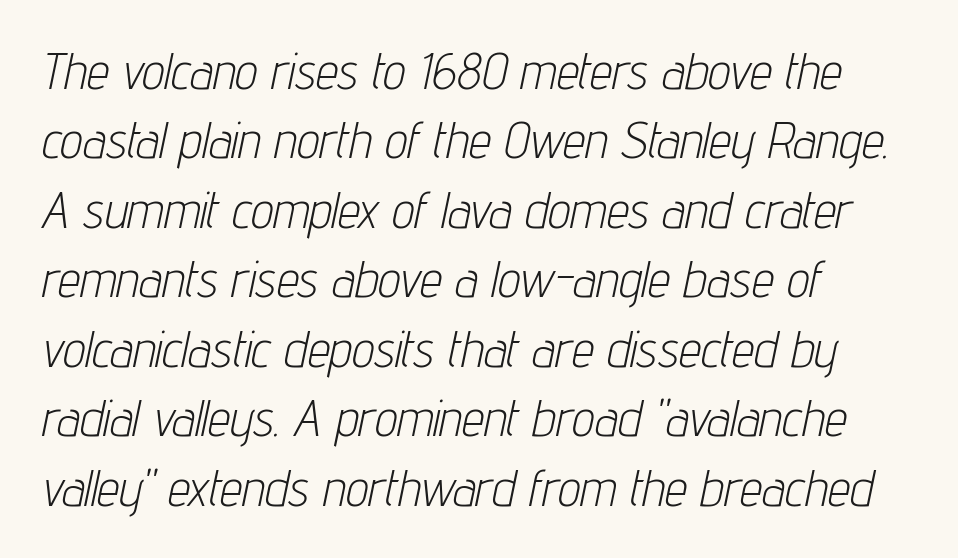
Q: Is the text bold? A: No.
Q: Is the text italic (slanted)? A: Yes, it leans right by about 12 degrees.
Q: Is the text underlined? A: No.
Q: How is the paragraph aligned? A: Left-aligned.
Q: Is the spacing between letters normal or unusually wide? A: Normal.
Q: Is the spacing between lines tight, normal or loose? A: Normal.
Q: Width (condensed, normal, or wide)? A: Condensed.
Q: Stroke contrast? A: Low.
Q: x-height? A: Medium.
Q: Monospaced? A: No.
